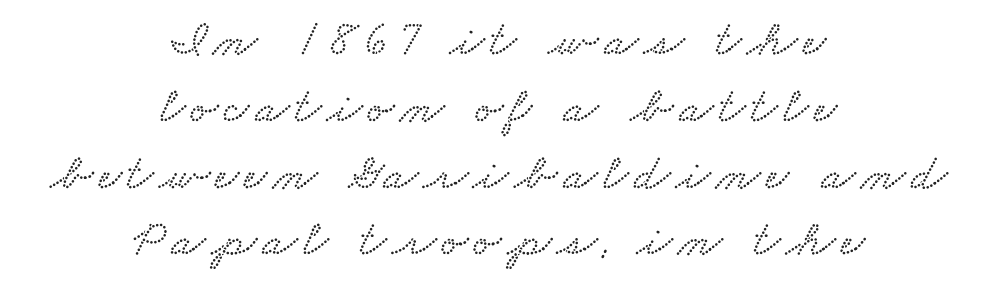
Q: Is the text underlined? A: No.
Q: How is the paragraph aligned? A: Centered.
Q: Is the spacing between lines tight, normal or loose? A: Normal.
Q: Width (condensed, normal, or wide)? A: Wide.
Q: Stroke contrast? A: Low.
Q: x-height? A: Small.
Q: Monospaced? A: No.
